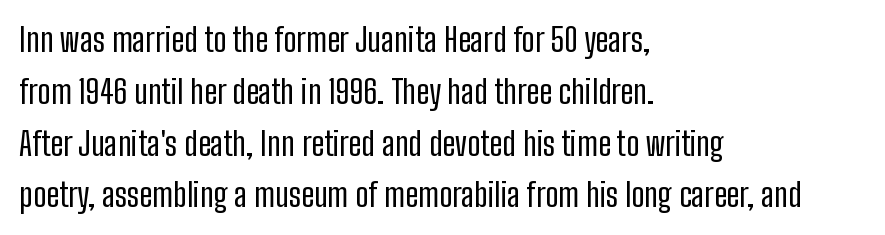
{"serif": "no", "italic": "no", "bold": "no", "weight": "regular", "width": "condensed", "stroke_contrast": "low", "x_height": "medium", "monospaced": "no", "underline": "no", "align": "left", "line_spacing": "normal", "line_spacing_ratio": 1.57, "letter_spacing": "normal", "letter_spacing_em": 0.0, "glyph_px": 33}
